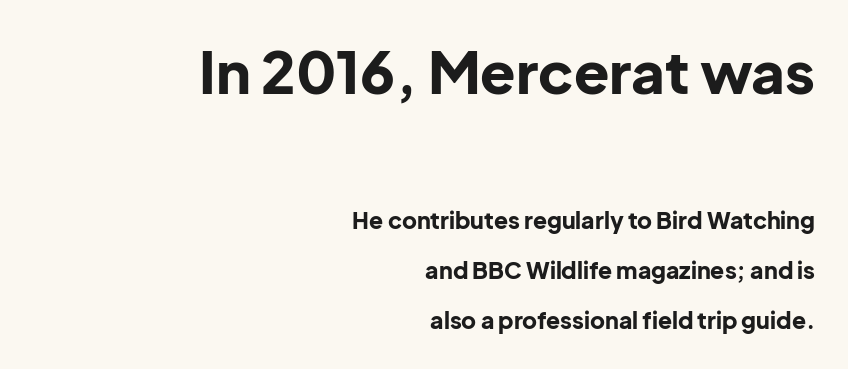
To sum up the face: it is a sans, with no serifs. The paragraph has a hard right edge and a soft left edge. Words appear dense and cohesive because spacing is normal. These lines were composed using upright roman letters. Unmarked baselines from the first word to the last. Note the varied advance widths — an 'i' is clearly narrower than an 'm'.
